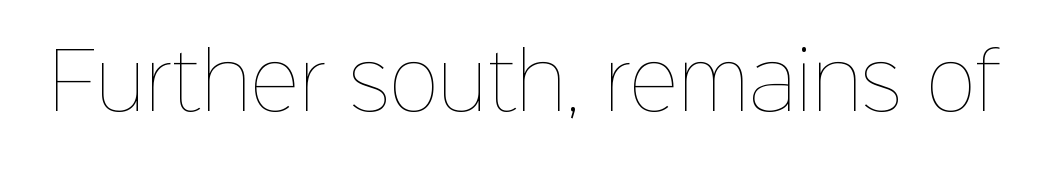
The image shows 76 px thin type, upright; set normal letter spacing, not underlined; low stroke contrast and a medium x-height.
